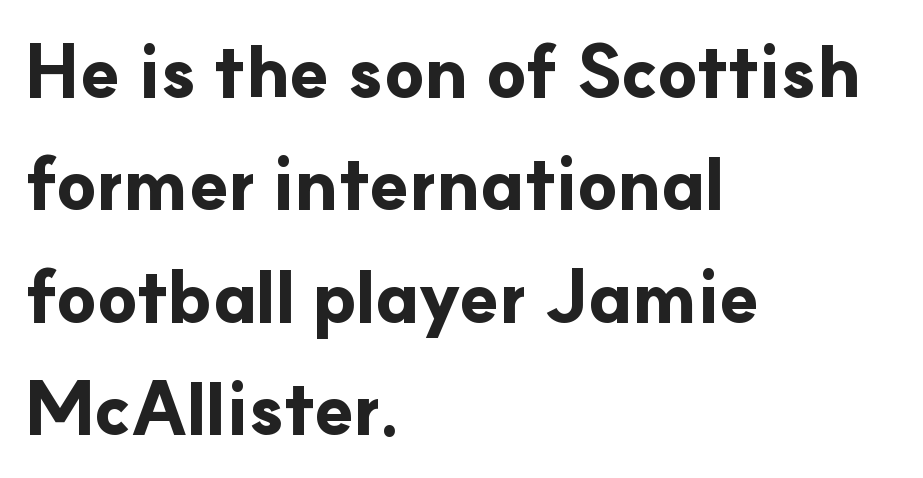
This sample uses a sans-serif face. Notice how descenders clear the ascenders below comfortably — that's standard leading. Characters remain perfectly vertical along every line. Underline: absent. The passage shown is typed in a proportional face where columns would drift. This is heavy type, rendered in bold.
